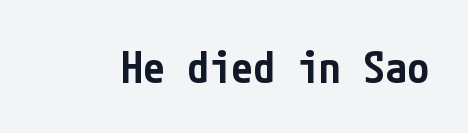
The type is set solid horizontally, with unmodified tracking. Ordinary non-slanted type is in use. Summary of weight: moderately heavy, a semibold. Grotesque or geometric, the face here clearly has no serifs. Has an underline been added? It has not.
